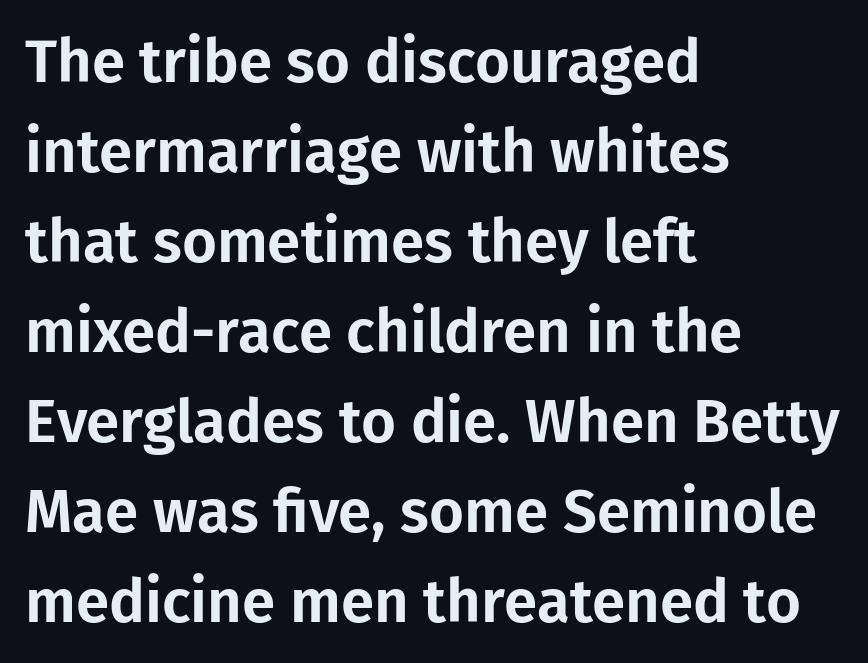
You could call the tracking neutral — neither tight nor loose. If you measured baseline to baseline, you'd find a middling distance. Check where the strokes stop: nothing finishes them off — pure sans. These lines are rendered in a variable-pitch font. Notice how the passage keeps a crisp vertical edge on the left only. The area under the type is left untouched.
